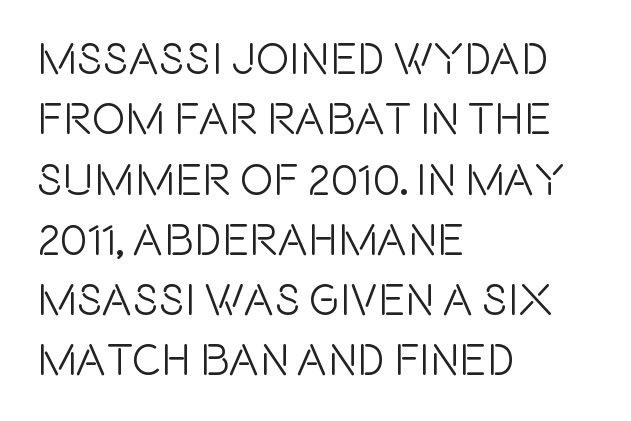
{"serif": "no", "italic": "no", "width": "condensed", "x_height": "large", "monospaced": "no", "underline": "no", "align": "left", "line_spacing": "normal", "line_spacing_ratio": 1.34, "letter_spacing": "normal", "letter_spacing_em": 0.0, "glyph_px": 45}
